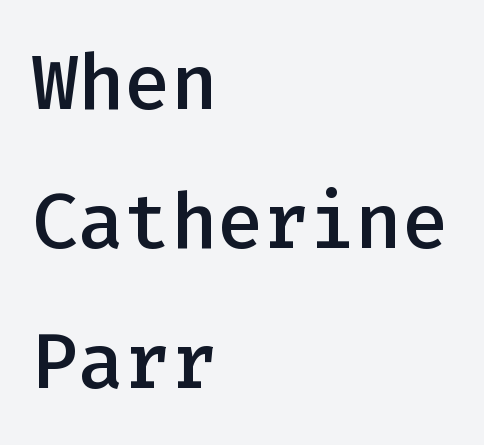
Q: Is the text bold? A: Semi-bold.
Q: Is the text italic (slanted)? A: No, it is upright.
Q: Is the typeface a serif or a sans-serif typeface? A: Sans-serif.
Q: Is the text underlined? A: No.
Q: How is the paragraph aligned? A: Left-aligned.
Q: Is the spacing between letters normal or unusually wide? A: Normal.
Q: Width (condensed, normal, or wide)? A: Normal.
Q: Stroke contrast? A: Low.
Q: x-height? A: Medium.
Q: Monospaced? A: Yes.
